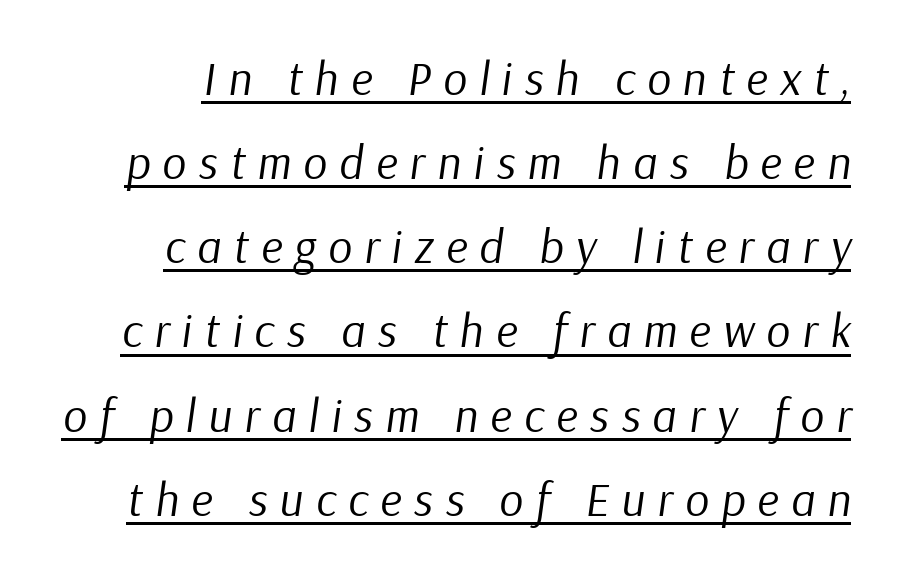
Q: Is the text bold? A: No.
Q: Is the text italic (slanted)? A: Yes, it leans right by about 9 degrees.
Q: Is the text underlined? A: Yes.
Q: Is the spacing between letters normal or unusually wide? A: Unusually wide.
Q: Width (condensed, normal, or wide)? A: Normal.
Q: Stroke contrast? A: Low.
Q: x-height? A: Medium.
Q: Monospaced? A: No.
